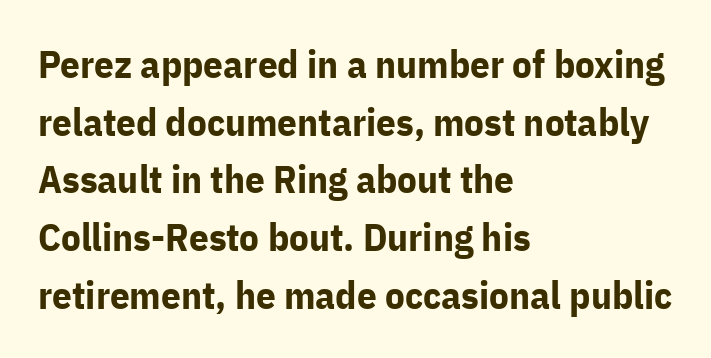
The image shows 39 px bold sans-serif type, upright; set left-aligned, normal line spacing (1.48x), normal letter spacing, not underlined; low stroke contrast and a medium x-height.
